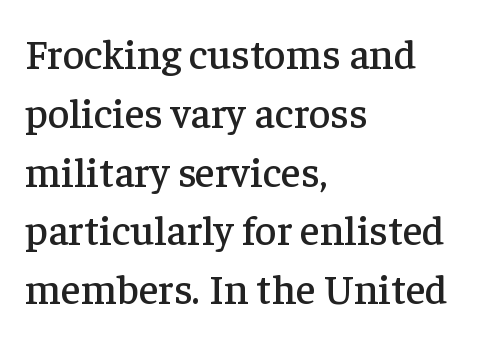
{"serif": "yes", "italic": "no", "width": "normal", "stroke_contrast": "low", "x_height": "medium", "monospaced": "no", "underline": "no", "align": "left", "line_spacing": "normal", "line_spacing_ratio": 1.4, "letter_spacing": "normal", "letter_spacing_em": 0.0, "glyph_px": 42}
